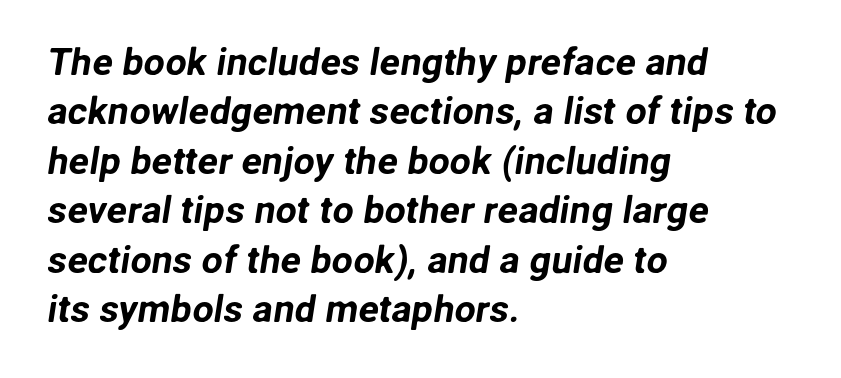
The image shows 38 px sans-serif type; set left-aligned, normal line spacing (1.3x), normal letter spacing, not underlined; low stroke contrast and a medium x-height.
